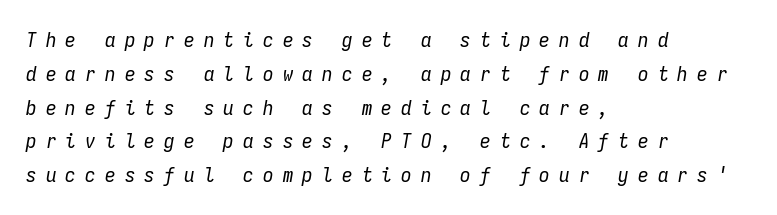
Q: Is the text bold? A: No.
Q: Is the text italic (slanted)? A: Yes, it leans right by about 9 degrees.
Q: Is the text underlined? A: No.
Q: How is the paragraph aligned? A: Left-aligned.
Q: Is the spacing between letters normal or unusually wide? A: Unusually wide.
Q: Is the spacing between lines tight, normal or loose? A: Normal.
